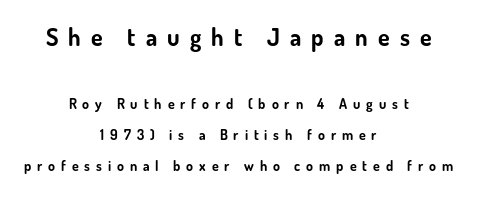
In terms of letterspacing, this is a distinctly airy, spread setting. A full-strength bold gives these letters their thick strokes. Character size in the leading block exceeds that of the trailing block. Does the lettering tilt? It doesn't — this is upright. No word sits above an underline. One glance says open: line gaps are wider than usual.
